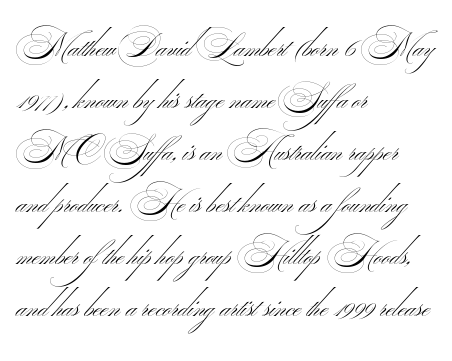
The image shows 34 px thin, wide sans-serif type; set left-aligned, normal line spacing (1.53x), normal letter spacing, not underlined; medium stroke contrast.
